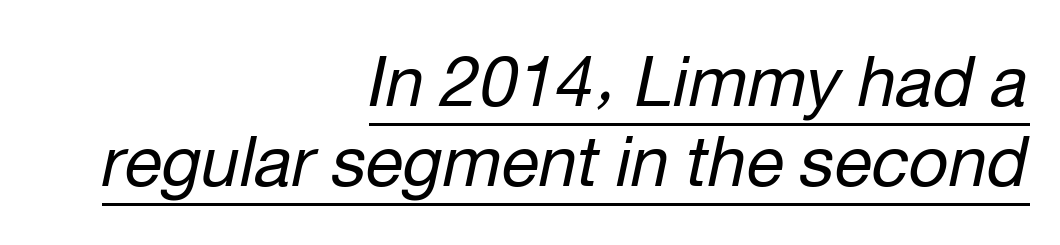
The image shows 69 px regular-weight type, italic (leaning right); set right-aligned, line spacing 1.16x, normal letter spacing, underlined; low stroke contrast and a medium x-height.
